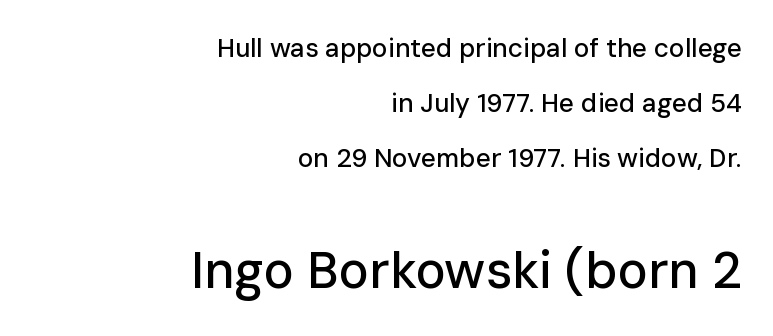
Q: Is the text italic (slanted)? A: No, it is upright.
Q: Is the typeface a serif or a sans-serif typeface? A: Sans-serif.
Q: Is the text underlined? A: No.
Q: How is the paragraph aligned? A: Right-aligned.
Q: Is the spacing between letters normal or unusually wide? A: Normal.
Q: Is the spacing between lines tight, normal or loose? A: Loose.
Q: Which block of text is set in a larger size, the first (top) or the second (bottom)? A: The second (bottom) one.
Q: Width (condensed, normal, or wide)? A: Normal.
Q: Stroke contrast? A: Low.
Q: x-height? A: Medium.
Q: Monospaced? A: No.
